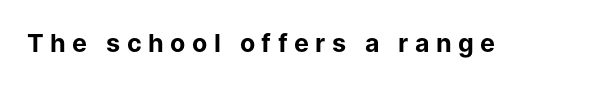
{"italic": "no", "bold": "yes", "underline": "no", "letter_spacing": "wide", "letter_spacing_em": 0.26, "glyph_px": 25}
